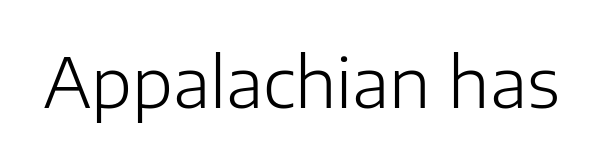
The image shows 69 px light sans-serif type, upright; set normal letter spacing, not underlined; low stroke contrast and a medium x-height.
